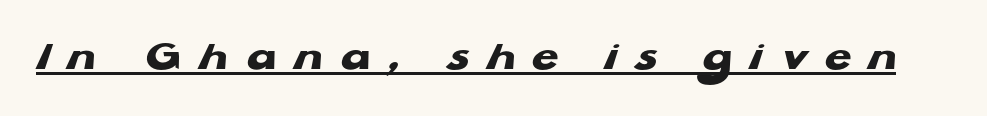
{"serif": "no", "bold": "yes", "weight": "heavy", "width": "wide", "stroke_contrast": "low", "x_height": "medium", "monospaced": "no", "underline": "yes", "letter_spacing": "wide", "letter_spacing_em": 0.4, "glyph_px": 43}
